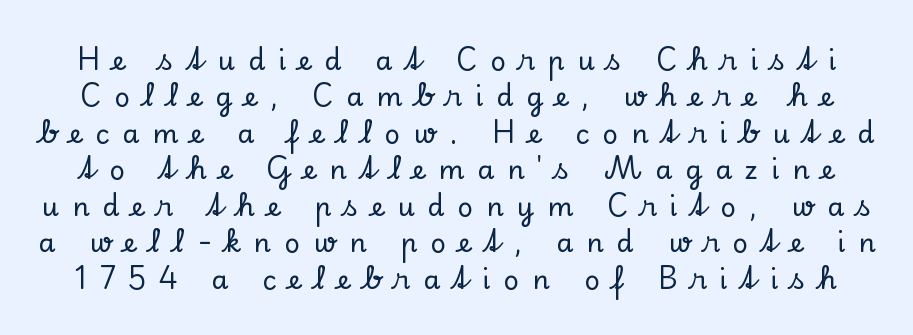
The image shows 27 px text type, upright; set normal line spacing (1.35x), unusually wide letter spacing (+0.48 em), not underlined.
